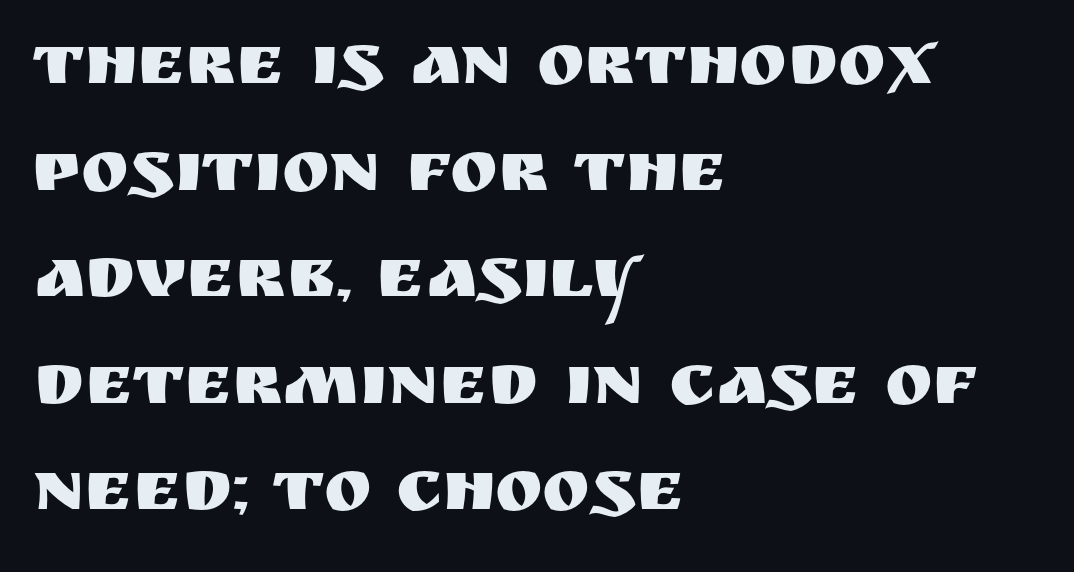
{"serif": "no", "italic": "no", "width": "normal", "stroke_contrast": "medium", "x_height": "large", "monospaced": "no", "underline": "no", "align": "left", "line_spacing": "normal", "line_spacing_ratio": 1.48, "letter_spacing": "normal", "letter_spacing_em": 0.0, "glyph_px": 72}
